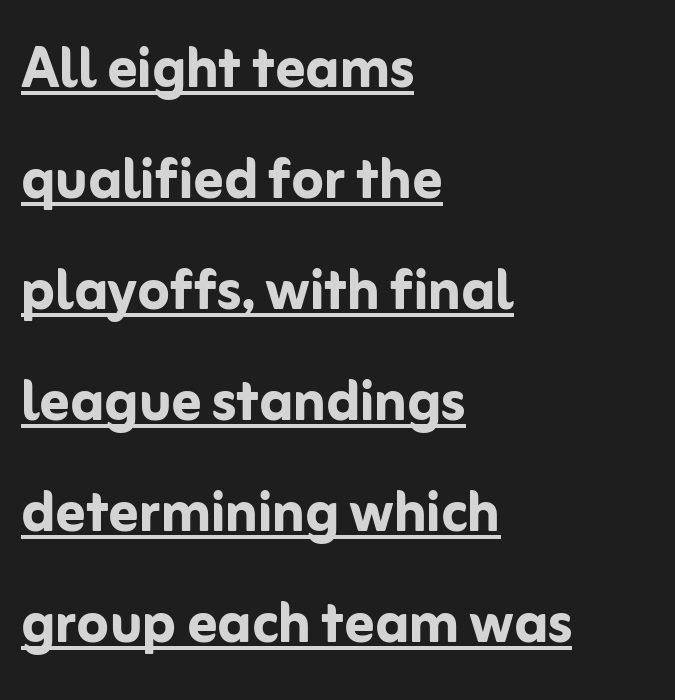
The image shows 73 px semibold sans-serif type, upright; set left-aligned, normal line spacing (1.52x), normal letter spacing, underlined; low stroke contrast and a medium x-height.
